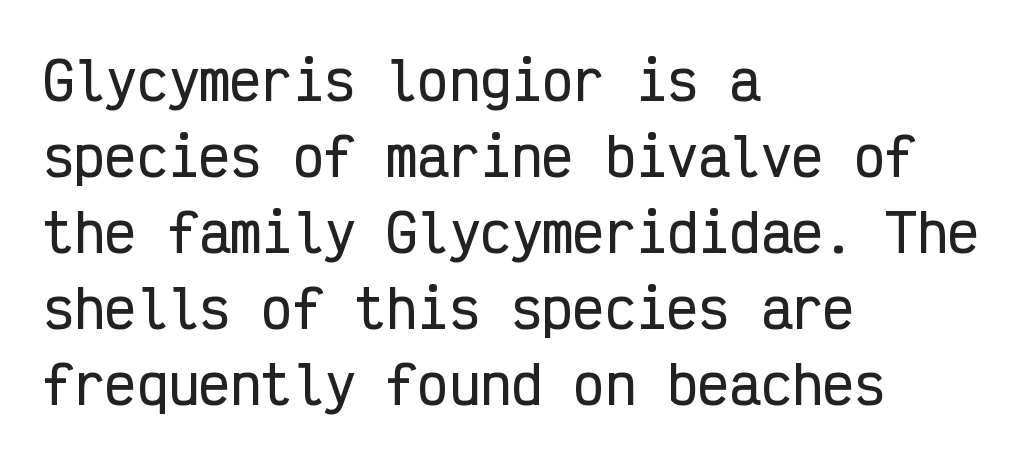
{"serif": "no", "italic": "no", "width": "condensed", "stroke_contrast": "low", "x_height": "medium", "monospaced": "yes", "underline": "no", "align": "left", "line_spacing": "normal", "line_spacing_ratio": 1.46, "letter_spacing": "normal", "letter_spacing_em": 0.0, "glyph_px": 52}
